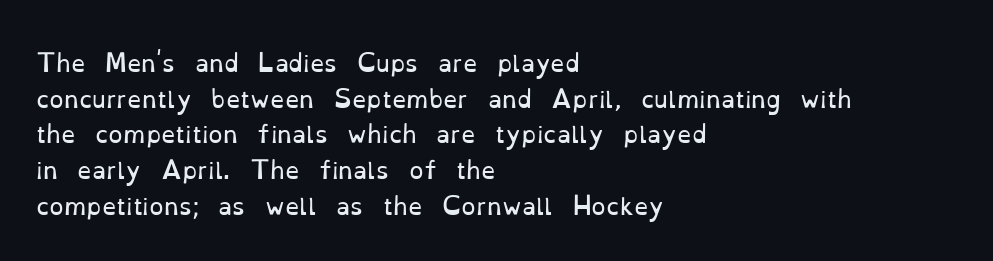
The image shows 23 px text type, upright; set left-aligned, normal line spacing (1.55x), normal letter spacing, not underlined.
